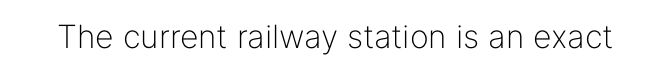
{"serif": "no", "italic": "no", "bold": "no", "weight": "light", "width": "normal", "stroke_contrast": "low", "x_height": "medium", "monospaced": "no", "underline": "no", "letter_spacing": "normal", "letter_spacing_em": 0.0, "glyph_px": 32}
